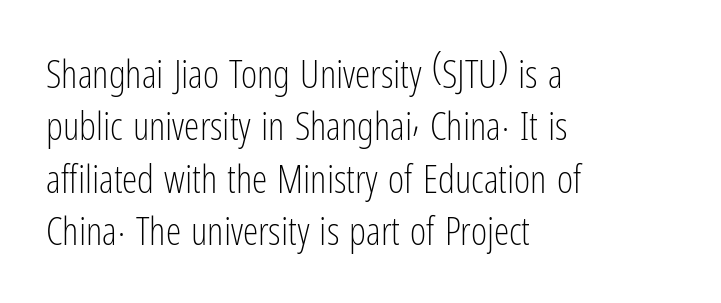
Q: Is the text bold? A: No.
Q: Is the text italic (slanted)? A: No, it is upright.
Q: Is the typeface a serif or a sans-serif typeface? A: Sans-serif.
Q: Is the text underlined? A: No.
Q: How is the paragraph aligned? A: Left-aligned.
Q: Is the spacing between letters normal or unusually wide? A: Normal.
Q: Is the spacing between lines tight, normal or loose? A: Normal.
Q: Width (condensed, normal, or wide)? A: Condensed.
Q: Stroke contrast? A: Low.
Q: x-height? A: Medium.
Q: Monospaced? A: No.
